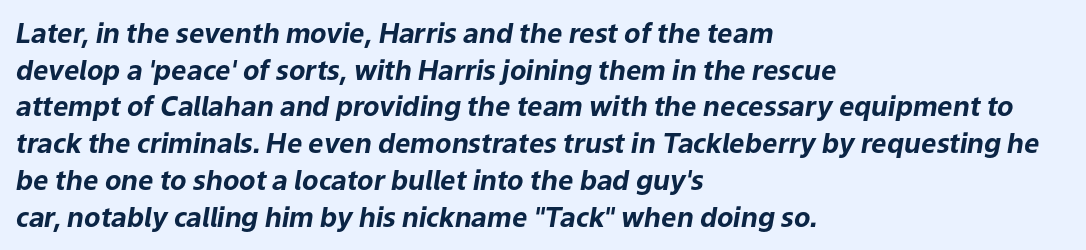
No word sits above an underline. Casual observation: everything's shoved over to the left. This block has exactly the height ordinary leading produces. The type is set solid horizontally, with unmodified tracking. Would a proofreader flag this as italicized? Yes. Strong, thick strokes mark this as bold type.
